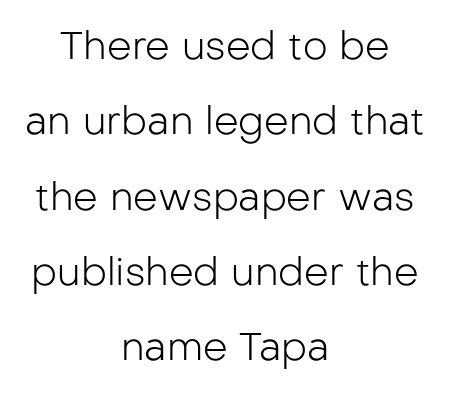
{"serif": "no", "italic": "no", "bold": "no", "weight": "light", "width": "normal", "stroke_contrast": "low", "x_height": "medium", "monospaced": "no", "underline": "no", "align": "center", "line_spacing": "loose", "line_spacing_ratio": 1.93, "letter_spacing": "normal", "letter_spacing_em": 0.0, "glyph_px": 39}
